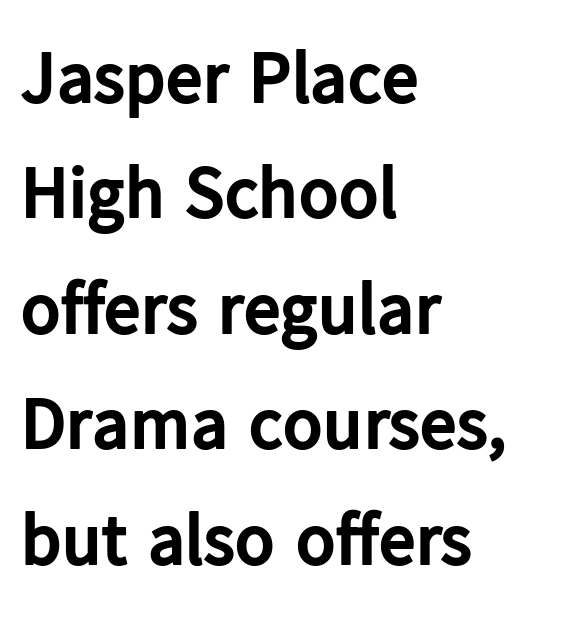
Q: Is the text bold? A: Yes.
Q: Is the text italic (slanted)? A: No, it is upright.
Q: Is the typeface a serif or a sans-serif typeface? A: Sans-serif.
Q: Is the text underlined? A: No.
Q: How is the paragraph aligned? A: Left-aligned.
Q: Is the spacing between letters normal or unusually wide? A: Normal.
Q: Is the spacing between lines tight, normal or loose? A: Normal.
Q: Width (condensed, normal, or wide)? A: Normal.
Q: Stroke contrast? A: Low.
Q: x-height? A: Medium.
Q: Monospaced? A: No.
